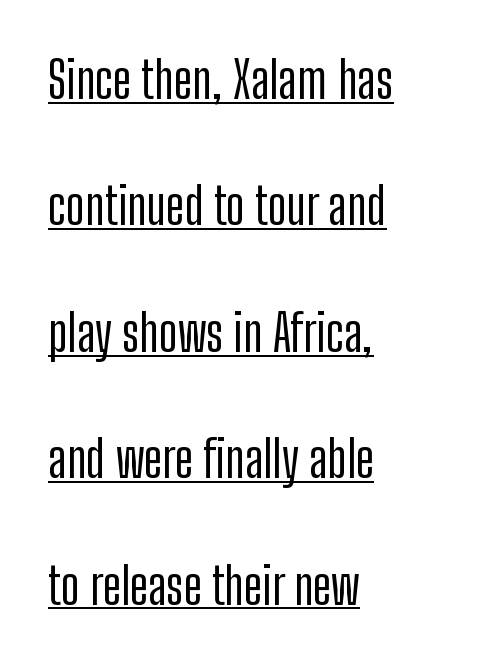
{"serif": "no", "italic": "no", "width": "condensed", "stroke_contrast": "low", "x_height": "medium", "monospaced": "no", "underline": "yes", "align": "left", "line_spacing": "loose", "line_spacing_ratio": 2.48, "letter_spacing": "normal", "letter_spacing_em": 0.0, "glyph_px": 51}
